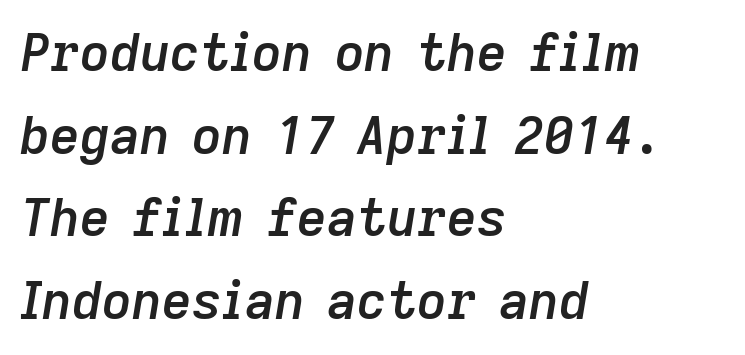
Q: Is the text bold? A: Semi-bold.
Q: Is the text italic (slanted)? A: Yes, it leans right by about 9 degrees.
Q: Is the text underlined? A: No.
Q: How is the paragraph aligned? A: Left-aligned.
Q: Is the spacing between letters normal or unusually wide? A: Normal.
Q: Is the spacing between lines tight, normal or loose? A: Normal.
Q: Width (condensed, normal, or wide)? A: Normal.
Q: Stroke contrast? A: Low.
Q: x-height? A: Medium.
Q: Monospaced? A: No.
